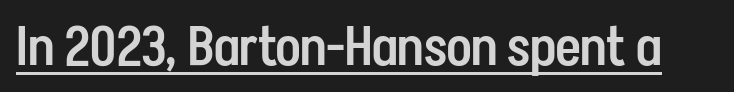
The image shows 54 px semibold, condensed sans-serif type, upright; set normal letter spacing, underlined; low stroke contrast and a medium x-height.
